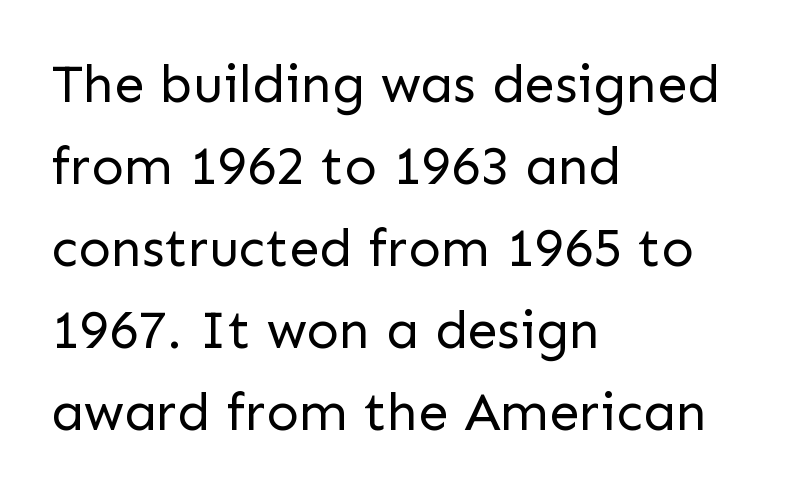
The image shows 54 px regular-weight sans-serif type, upright; set left-aligned, normal line spacing (1.52x), normal letter spacing, not underlined; low stroke contrast and a medium x-height.
